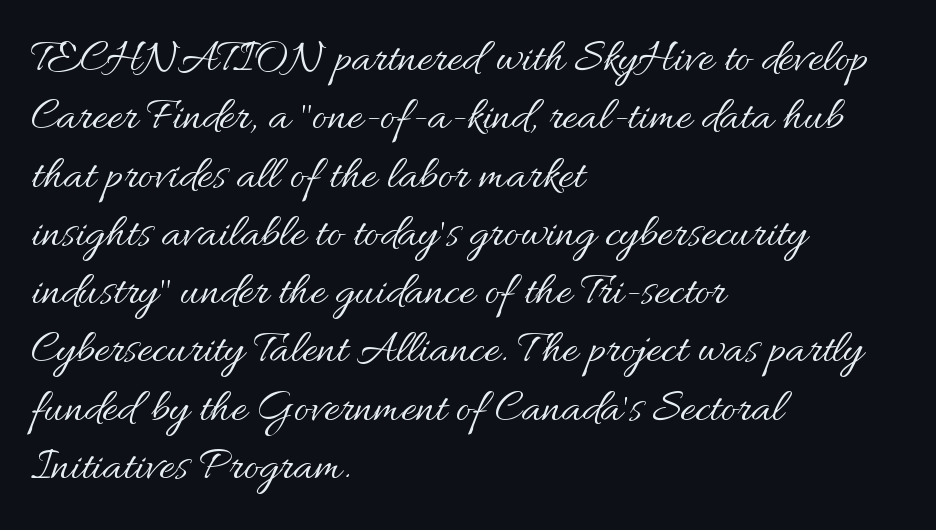
{"bold": "no", "weight": "regular", "width": "normal", "stroke_contrast": "medium", "x_height": "small", "monospaced": "no", "underline": "no", "align": "left", "line_spacing_ratio": 1.24, "letter_spacing": "normal", "letter_spacing_em": 0.0, "glyph_px": 47}
